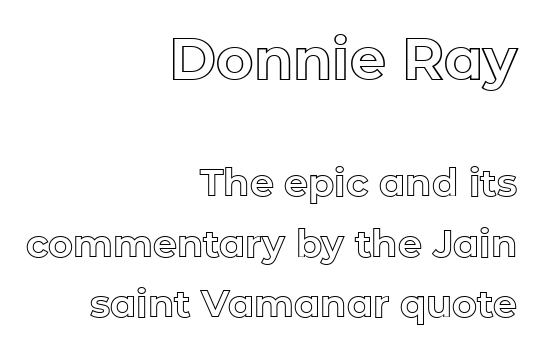
{"italic": "no", "width": "normal", "x_height": "medium", "monospaced": "no", "underline": "no", "align": "right", "line_spacing": "normal", "line_spacing_ratio": 1.59, "letter_spacing": "normal", "letter_spacing_em": 0.0, "larger_block": "first", "size_ratio": 1.5, "glyph_px": 57}
